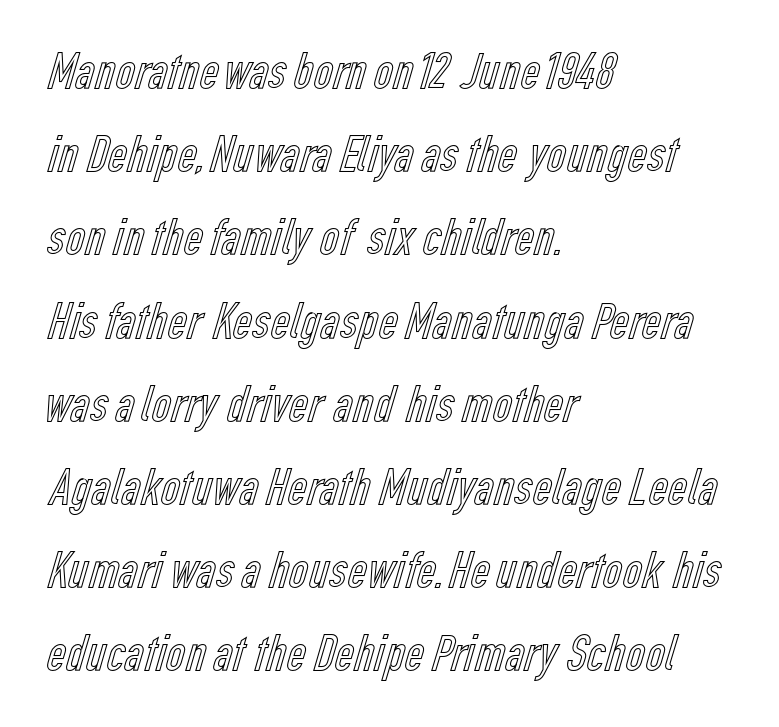
The glyphs are unaccompanied by any horizontal stroke below them. The leading is moderate, giving the passage an even texture. Notice how the passage keeps a crisp vertical edge on the left only. You could not count columns in this text — the font is proportionally spaced.
